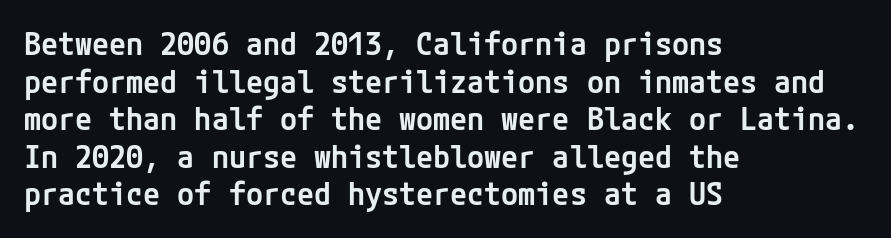
Q: Is the text bold? A: Semi-bold.
Q: Is the text italic (slanted)? A: No, it is upright.
Q: Is the typeface a serif or a sans-serif typeface? A: Sans-serif.
Q: Is the text underlined? A: No.
Q: How is the paragraph aligned? A: Left-aligned.
Q: Is the spacing between letters normal or unusually wide? A: Normal.
Q: Width (condensed, normal, or wide)? A: Normal.
Q: Stroke contrast? A: Low.
Q: x-height? A: Medium.
